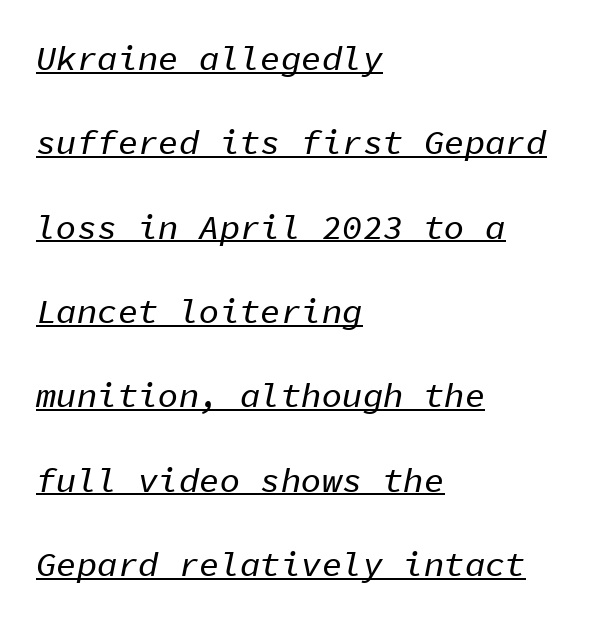
The image shows 34 px text type, italic (leaning right), monospaced; set left-aligned, loose line spacing (2.48x), normal letter spacing, underlined; low stroke contrast and a medium x-height.
